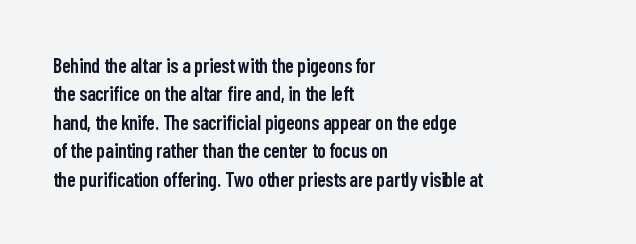
The strokes are fattened partway — semibold, not bold. The typesetter chose a ragged-right arrangement here. The letters sit at their default tracking, neither squeezed nor spread. If you measured baseline to baseline, you'd find a middling distance. The font's upright variant was chosen for this text.
